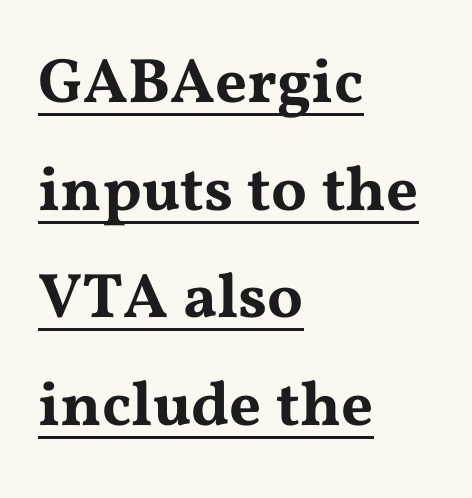
{"serif": "yes", "italic": "no", "width": "wide", "stroke_contrast": "medium", "x_height": "medium", "monospaced": "no", "underline": "yes", "align": "left", "line_spacing_ratio": 1.71, "letter_spacing": "normal", "letter_spacing_em": 0.0, "glyph_px": 63}
